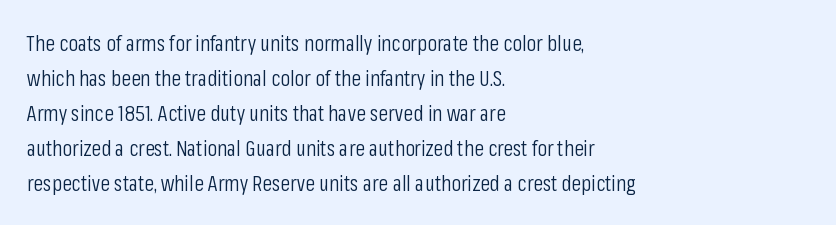
The image shows 22 px text type, upright; set left-aligned, normal line spacing (1.59x), normal letter spacing, not underlined.
